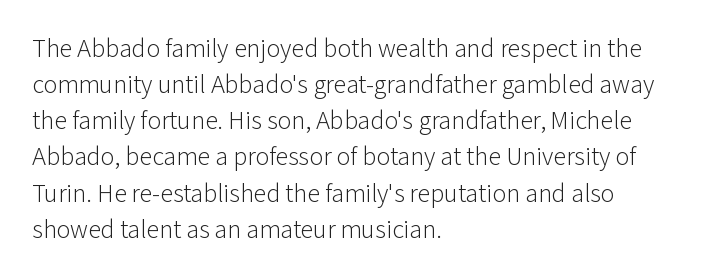
{"italic": "no", "bold": "no", "underline": "no", "align": "left", "line_spacing": "normal", "line_spacing_ratio": 1.39, "letter_spacing": "normal", "letter_spacing_em": 0.0, "glyph_px": 26}
